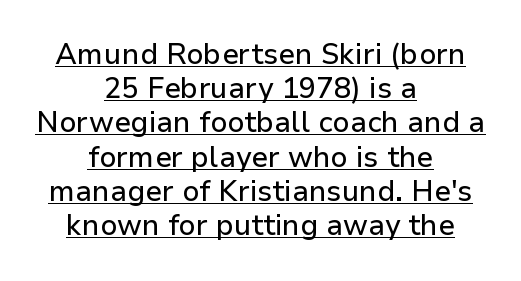
Q: Is the text italic (slanted)? A: No, it is upright.
Q: Is the typeface a serif or a sans-serif typeface? A: Sans-serif.
Q: Is the text underlined? A: Yes.
Q: How is the paragraph aligned? A: Centered.
Q: Is the spacing between letters normal or unusually wide? A: Normal.
Q: Width (condensed, normal, or wide)? A: Normal.
Q: Stroke contrast? A: Low.
Q: x-height? A: Medium.
Q: Monospaced? A: No.
